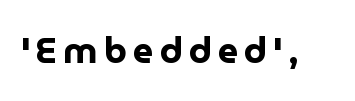
The image shows 36 px bold sans-serif type, upright; set not underlined; low stroke contrast and a medium x-height.
